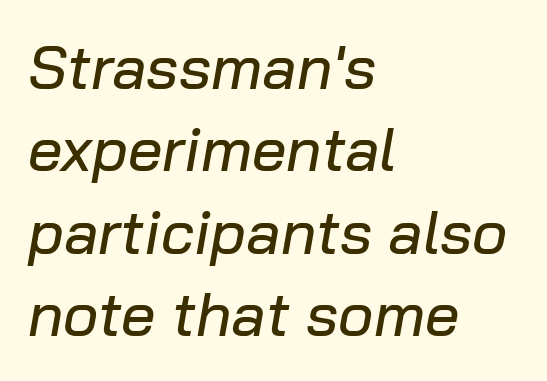
{"italic": "yes", "lean": "right", "slant_degrees": 10, "width": "normal", "stroke_contrast": "low", "x_height": "medium", "monospaced": "no", "underline": "no", "align": "left", "line_spacing": "normal", "line_spacing_ratio": 1.35, "letter_spacing": "normal", "letter_spacing_em": 0.0, "glyph_px": 61}
